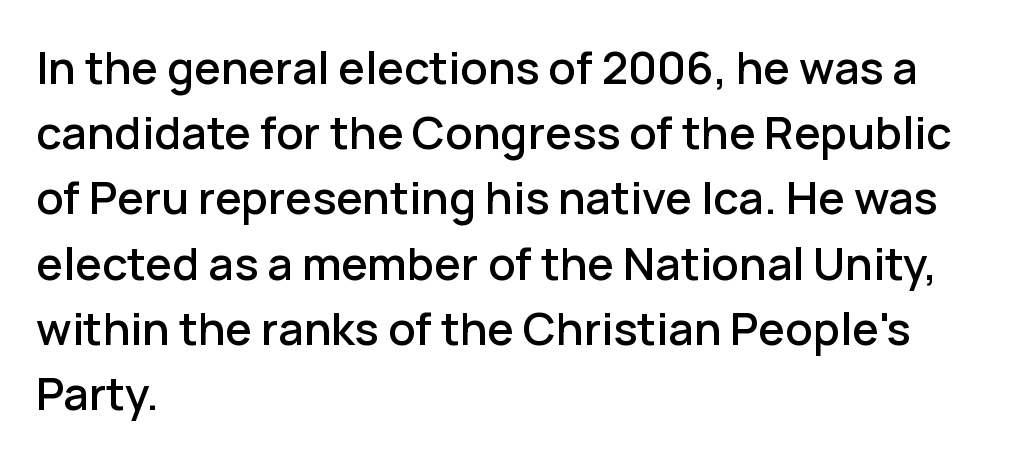
{"serif": "no", "italic": "no", "width": "normal", "stroke_contrast": "low", "x_height": "medium", "monospaced": "no", "underline": "no", "align": "left", "line_spacing": "normal", "line_spacing_ratio": 1.45, "letter_spacing": "normal", "letter_spacing_em": 0.0, "glyph_px": 45}
